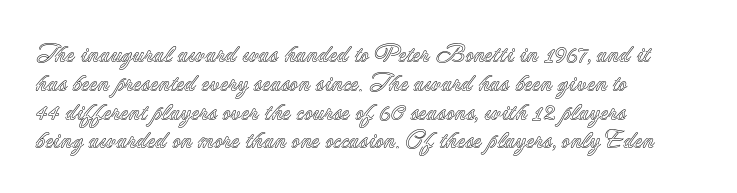
The image shows 24 px text type; set left-aligned, line spacing 1.2x, normal letter spacing, not underlined.
